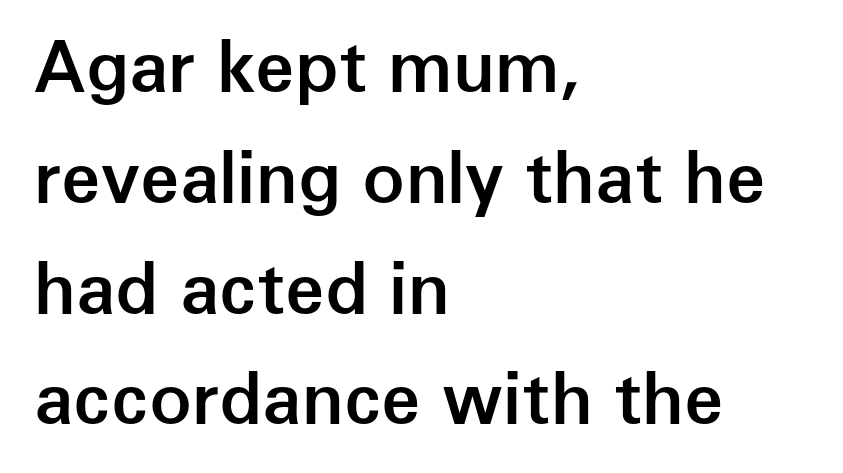
The image shows 71 px semibold sans-serif type, upright; set left-aligned, normal line spacing (1.56x), normal letter spacing, not underlined; low stroke contrast and a medium x-height.
